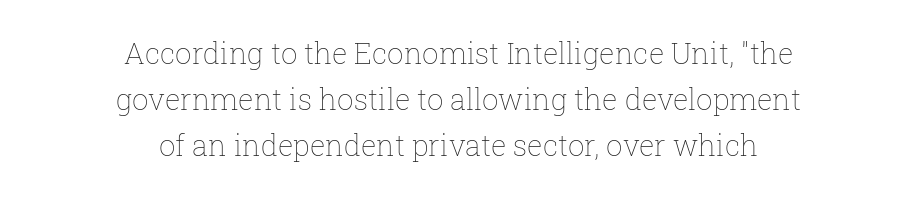
{"italic": "no", "bold": "no", "weight": "thin", "width": "normal", "stroke_contrast": "low", "x_height": "medium", "monospaced": "no", "underline": "no", "align": "center", "line_spacing": "normal", "line_spacing_ratio": 1.58, "letter_spacing": "normal", "letter_spacing_em": 0.0, "glyph_px": 29}
